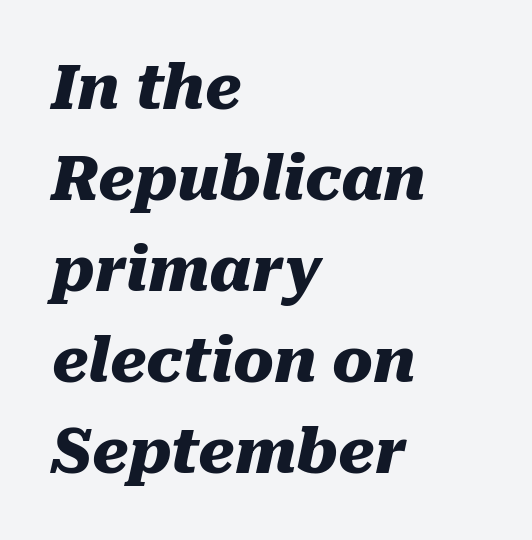
The image shows 61 px heavy type, italic (leaning right); set left-aligned, normal line spacing (1.49x), normal letter spacing, not underlined; medium stroke contrast and a medium x-height.
